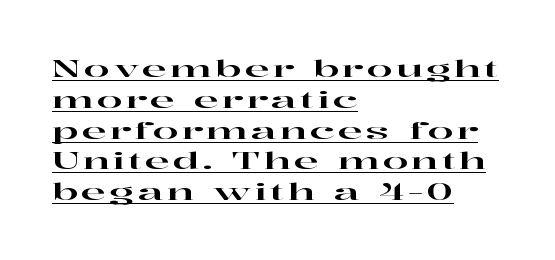
Where is the straight margin? On the left. Underlining? Definitely there. Successive baselines arrive at the customary interval. Posture: vertical.
